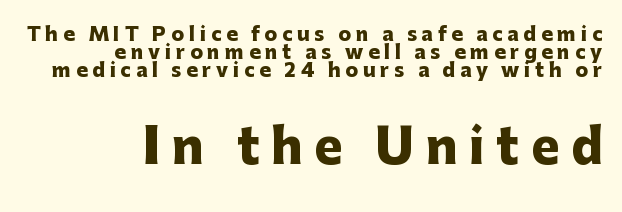
{"serif": "no", "italic": "no", "bold": "yes", "weight": "heavy", "width": "normal", "stroke_contrast": "low", "x_height": "medium", "monospaced": "no", "underline": "no", "align": "right", "line_spacing": "tight", "line_spacing_ratio": 0.96, "letter_spacing": "wide", "letter_spacing_em": 0.25, "larger_block": "second", "size_ratio": 2.47, "glyph_px": 47}
